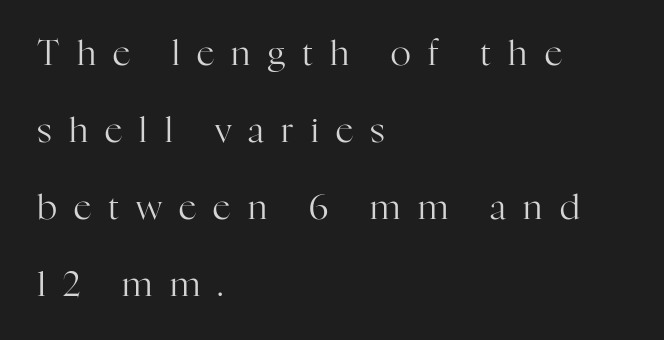
In terms of letterspacing, this is a distinctly airy, spread setting. Descenders hang freely into open space. The letters carry serifs — small finishing strokes at the ends of their stems. Note the varied advance widths — an 'i' is clearly narrower than an 'm'. Is this a heavy cut? Hardly; it is regular or lighter.
